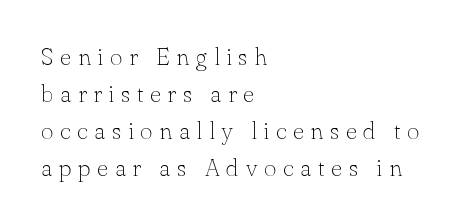
The image shows 24 px text type, upright; set left-aligned, normal line spacing (1.54x), unusually wide letter spacing (+0.28 em), not underlined.
